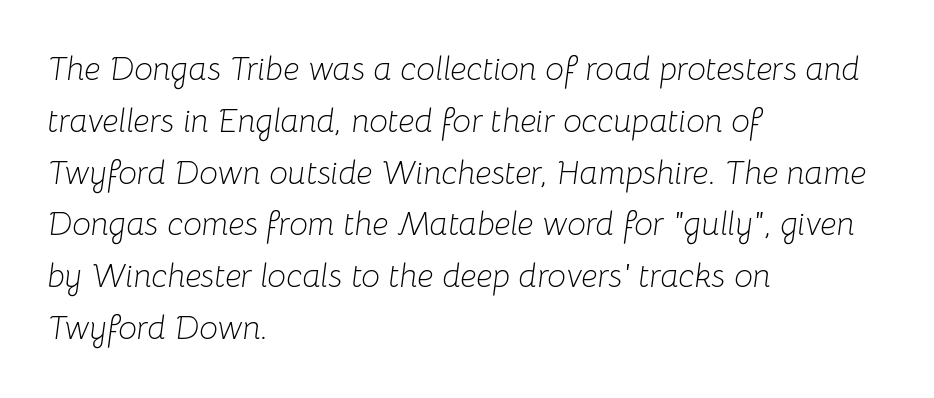
Each row of text sits above clean, open space. Casual observation: everything's shoved over to the left. Notice how descenders clear the ascenders below comfortably — that's standard leading. This sample has the flowing, uneven cadence of proportional lettering.
